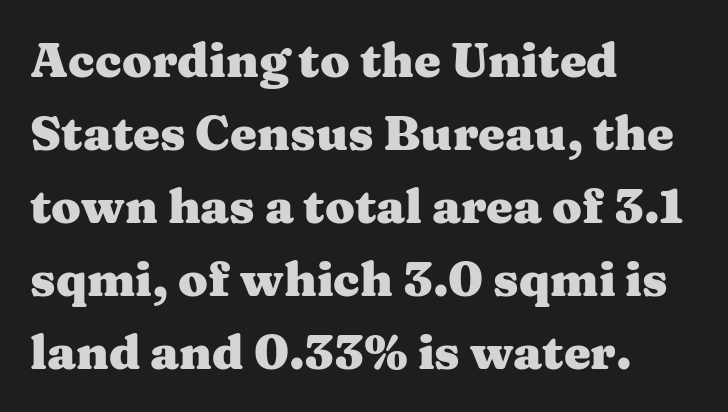
Q: Is the text bold? A: Yes.
Q: Is the text italic (slanted)? A: No, it is upright.
Q: Is the typeface a serif or a sans-serif typeface? A: Serif.
Q: Is the text underlined? A: No.
Q: How is the paragraph aligned? A: Left-aligned.
Q: Is the spacing between letters normal or unusually wide? A: Normal.
Q: Is the spacing between lines tight, normal or loose? A: Normal.
Q: Width (condensed, normal, or wide)? A: Wide.
Q: Stroke contrast? A: Medium.
Q: x-height? A: Medium.
Q: Monospaced? A: No.
